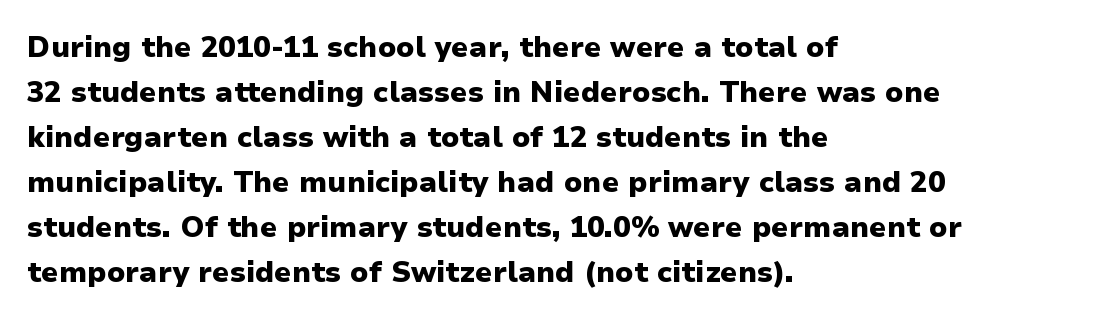
Tracking value appears to be zero — textbook default spacing. No italicization has been applied; the sample stays upright. All the whitespace from short lines collects on the right. Here the designer chose a conventional face with non-uniform glyph widths.
